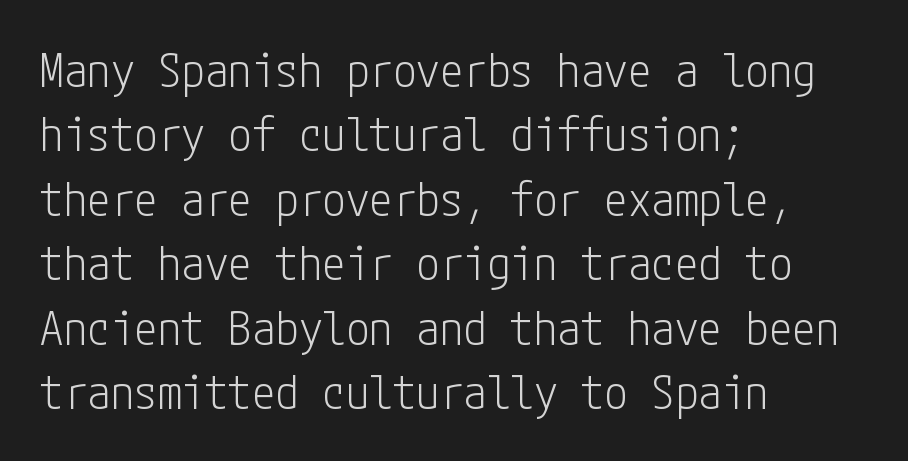
Q: Is the text bold? A: No.
Q: Is the text italic (slanted)? A: No, it is upright.
Q: Is the typeface a serif or a sans-serif typeface? A: Sans-serif.
Q: Is the text underlined? A: No.
Q: How is the paragraph aligned? A: Left-aligned.
Q: Is the spacing between letters normal or unusually wide? A: Normal.
Q: Is the spacing between lines tight, normal or loose? A: Normal.
Q: Width (condensed, normal, or wide)? A: Condensed.
Q: Stroke contrast? A: Low.
Q: x-height? A: Medium.
